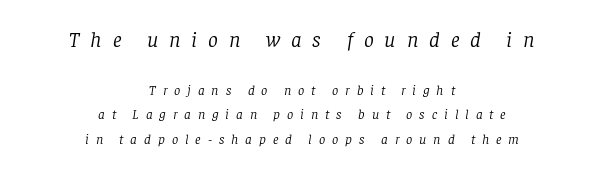
Caption: upper text group enlarged, lower text group reduced. Plain, unruled lines of type. The typography opts for an oblique posture over an upright one. This rendering uses center alignment, leaving both contours irregular but symmetric. The passage shown is not bold in any degree.
